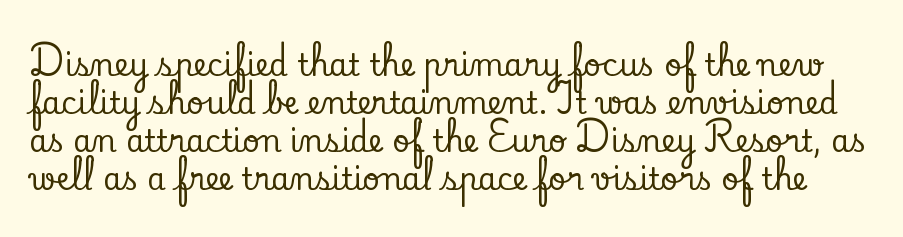
Normally led — the rows are evenly, conventionally spaced. Character widths vary here, with narrow letters taking less room than wide ones. Yep, those are serifs on the letters. Honestly, the letter spacing is just normal — you wouldn't notice it. Letters rest on an invisible, unmarked baseline. Ascenders rise straight up at ninety degrees.
